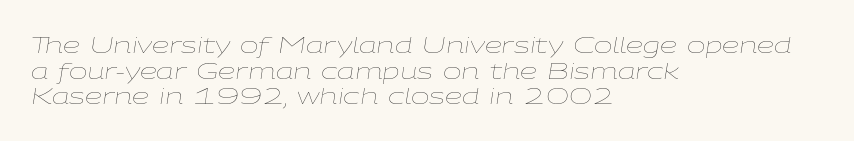
Nobody touched the tracking dial on this one. The face used here has a pronounced slope to its letters. Words float on clear page, feet unadorned. Letters have the restrained weight of plain body copy at most. Every row of glyphs begins at an identical x-position on the left.
